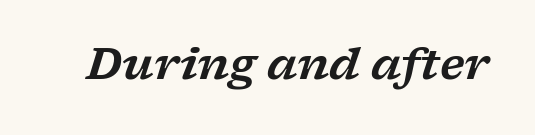
Characters follow at the spacing the type designer built in. Each letter keeps its own natural width here, so spacing adapts to shape. The words here are not underlined. The designer went with a serif here, giving each stem small feet.
